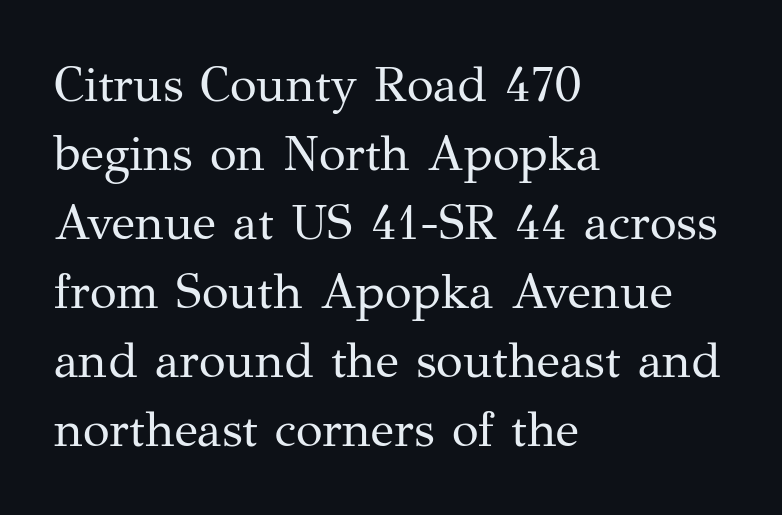
Q: Is the text bold? A: No.
Q: Is the text italic (slanted)? A: No, it is upright.
Q: Is the typeface a serif or a sans-serif typeface? A: Serif.
Q: Is the text underlined? A: No.
Q: How is the paragraph aligned? A: Left-aligned.
Q: Is the spacing between letters normal or unusually wide? A: Normal.
Q: Is the spacing between lines tight, normal or loose? A: Normal.
Q: Width (condensed, normal, or wide)? A: Normal.
Q: Stroke contrast? A: Medium.
Q: x-height? A: Medium.
Q: Monospaced? A: No.
